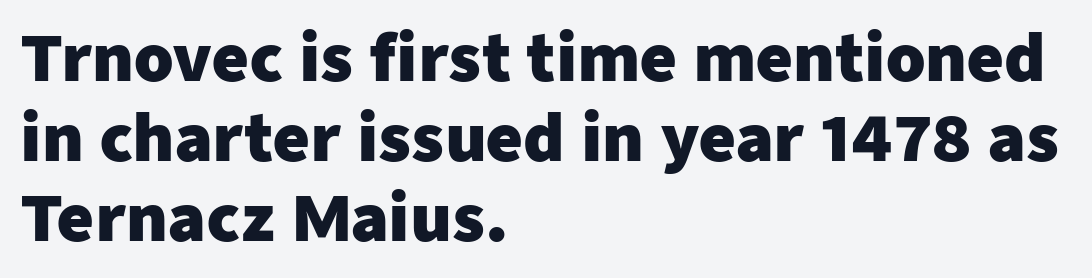
The image shows 63 px heavy sans-serif type, upright; set left-aligned, normal line spacing (1.27x), normal letter spacing, not underlined; low stroke contrast and a medium x-height.
